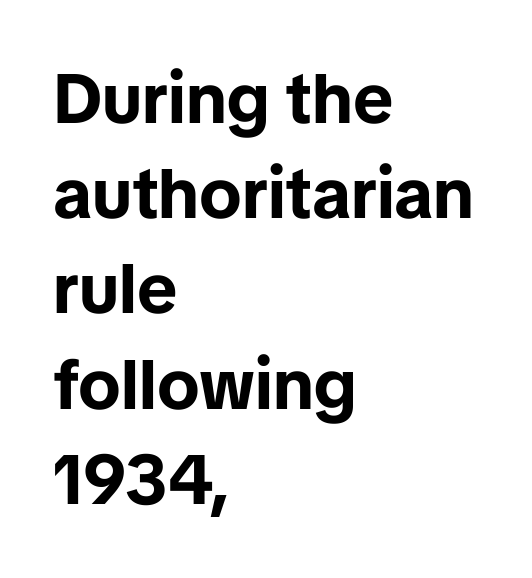
Is this a fixed-width face? No — the glyphs have proportional, varying widths. I'd call this a sans setting — the letters go barefoot. Quick note: underline off. Style check: upright. Summary of vertical rhythm: regular, with standard interline spacing.
